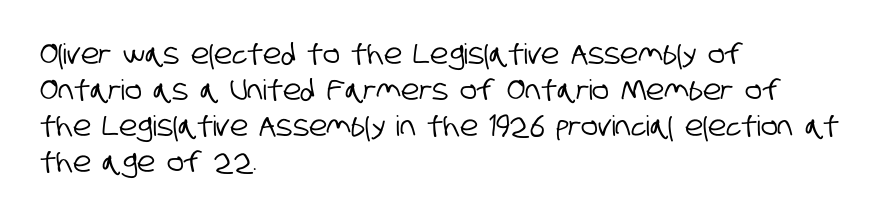
The space directly below the letters is spotless. Interline gaps are of average width in this sample. The lines in this sample share a left origin and differ only in where they stop. The glyphs in this specimen are sans serif. Do the characters align in a grid? No, the font is proportional.
